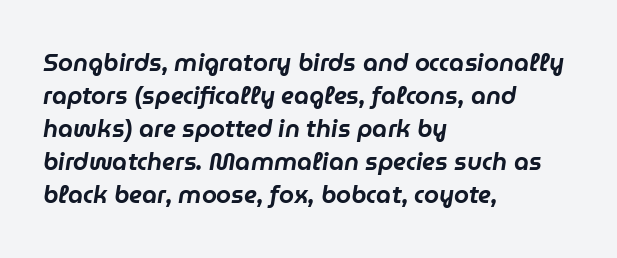
The image shows 24 px text type, italic (leaning right); set left-aligned, normal line spacing (1.38x), normal letter spacing, not underlined.
